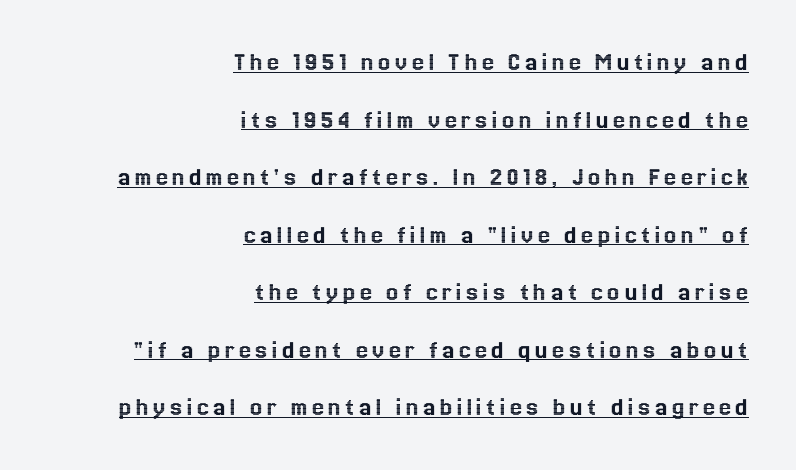
The image shows 27 px text type, upright; set right-aligned, loose line spacing (2.13x), underlined.
